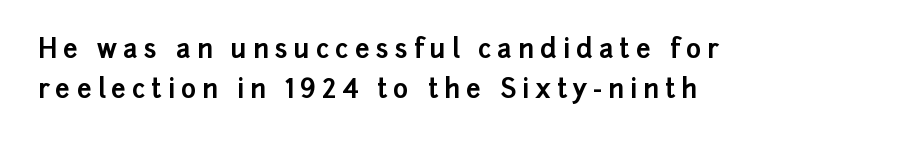
{"italic": "no", "bold": "yes", "underline": "no", "align": "left", "line_spacing": "normal", "line_spacing_ratio": 1.54, "letter_spacing": "wide", "letter_spacing_em": 0.23, "glyph_px": 26}
